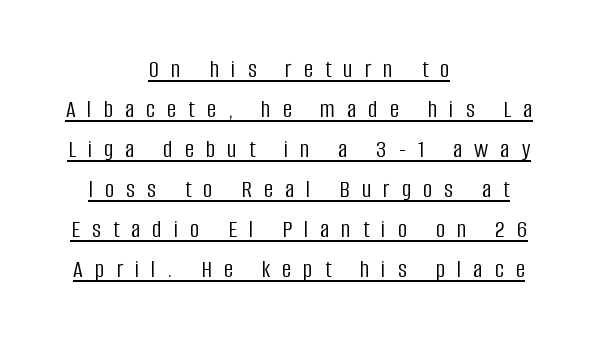
{"italic": "no", "bold": "no", "underline": "yes", "align": "center", "line_spacing": "normal", "line_spacing_ratio": 1.54, "letter_spacing": "wide", "letter_spacing_em": 0.46, "glyph_px": 26}
